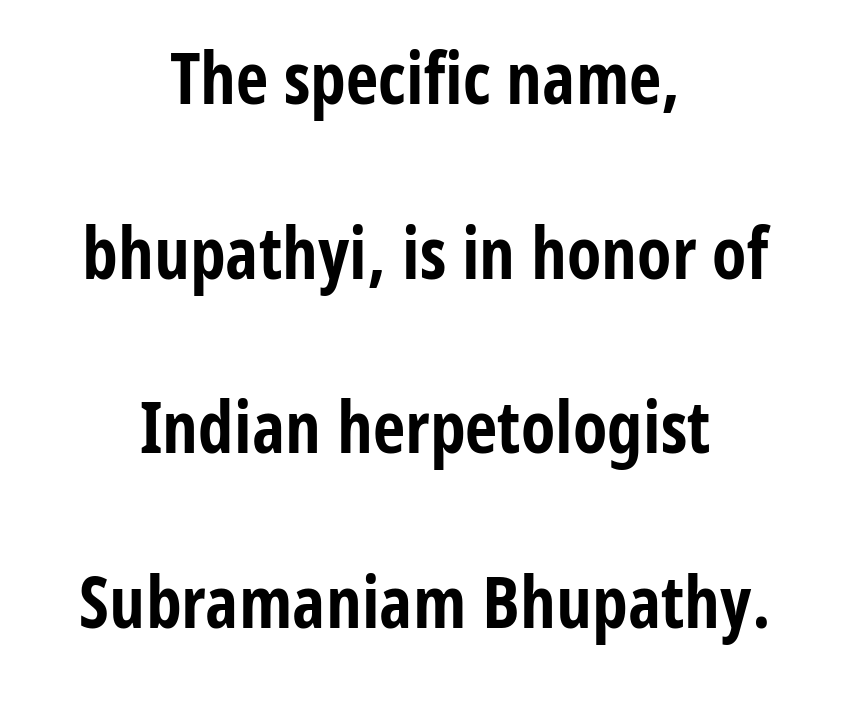
{"serif": "no", "italic": "no", "bold": "yes", "weight": "bold", "width": "condensed", "stroke_contrast": "low", "x_height": "medium", "monospaced": "no", "underline": "no", "align": "center", "line_spacing": "loose", "line_spacing_ratio": 2.46, "letter_spacing": "normal", "letter_spacing_em": 0.0, "glyph_px": 71}
